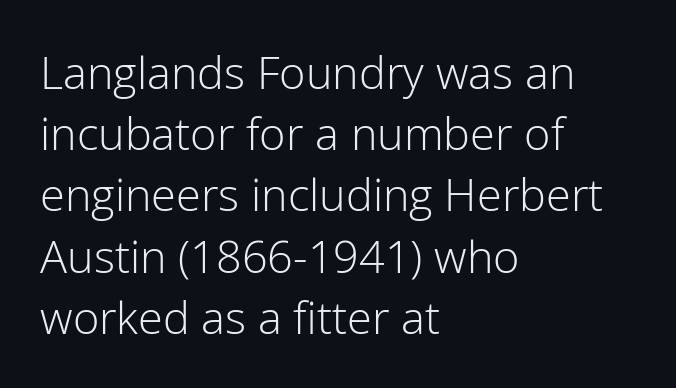
{"serif": "no", "italic": "no", "bold": "no", "weight": "light", "width": "normal", "stroke_contrast": "low", "x_height": "medium", "monospaced": "no", "underline": "no", "align": "left", "line_spacing": "normal", "line_spacing_ratio": 1.36, "letter_spacing": "normal", "letter_spacing_em": 0.0, "glyph_px": 45}
